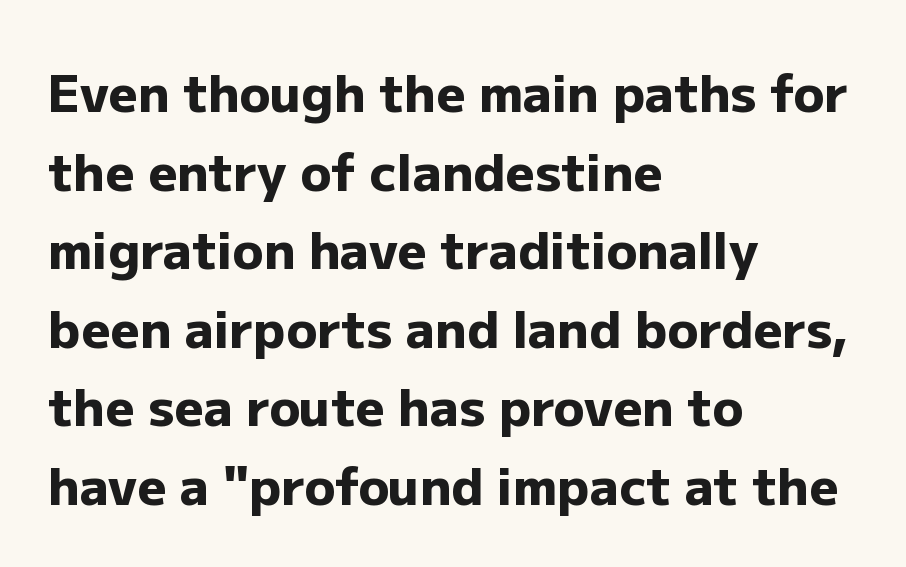
Q: Is the text bold? A: Yes.
Q: Is the text italic (slanted)? A: No, it is upright.
Q: Is the typeface a serif or a sans-serif typeface? A: Sans-serif.
Q: Is the text underlined? A: No.
Q: How is the paragraph aligned? A: Left-aligned.
Q: Is the spacing between letters normal or unusually wide? A: Normal.
Q: Is the spacing between lines tight, normal or loose? A: Normal.
Q: Width (condensed, normal, or wide)? A: Normal.
Q: Stroke contrast? A: Low.
Q: x-height? A: Medium.
Q: Monospaced? A: No.
